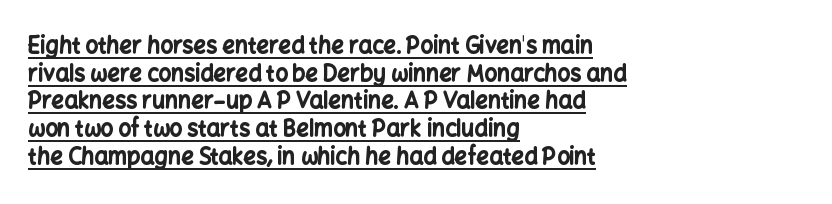
Q: Is the text bold? A: Yes.
Q: Is the text italic (slanted)? A: No, it is upright.
Q: Is the text underlined? A: Yes.
Q: How is the paragraph aligned? A: Left-aligned.
Q: Is the spacing between letters normal or unusually wide? A: Normal.
Q: Is the spacing between lines tight, normal or loose? A: Normal.
